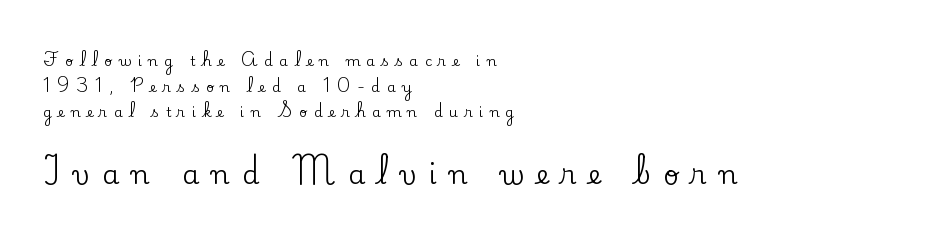
The image shows 27 px text type, upright; set left-aligned, line spacing 1.83x, unusually wide letter spacing (+0.46 em), not underlined; the second (bottom) block is 1.93x larger.
